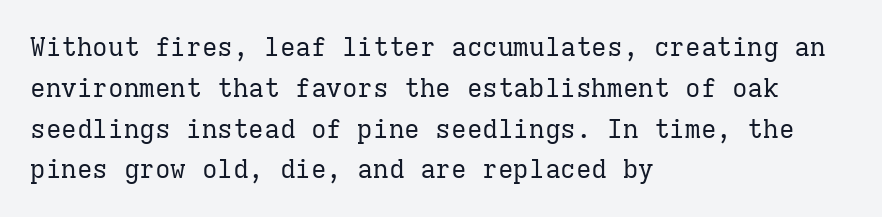
{"italic": "no", "bold": "no", "underline": "no", "align": "left", "line_spacing": "normal", "line_spacing_ratio": 1.57, "letter_spacing": "normal", "letter_spacing_em": 0.0, "glyph_px": 26}
